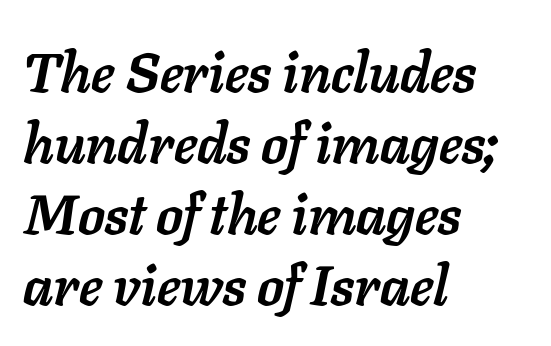
Plain, unruled lines of type. Is the letter spacing exaggerated? No — it looks like the ordinary default. Does the copy run flush right? No — it runs flush left. The passage shown is emphatically bold. The rendering applies a slant to the glyphs.
